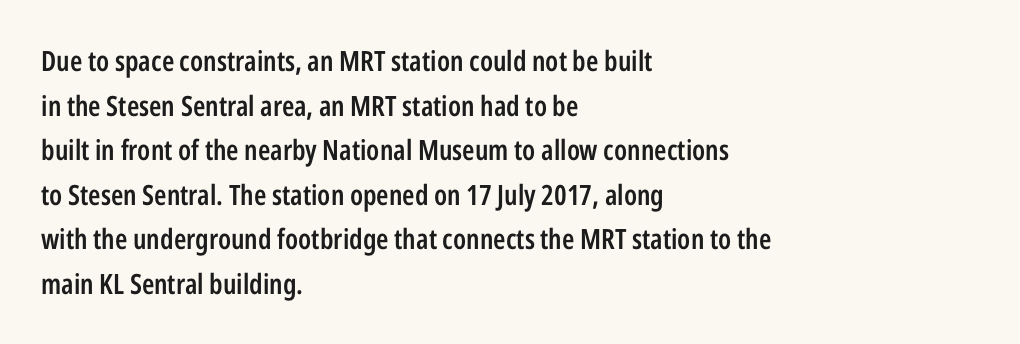
{"serif": "no", "italic": "no", "bold": "semi", "weight": "semibold", "width": "condensed", "stroke_contrast": "low", "x_height": "medium", "monospaced": "no", "underline": "no", "align": "left", "line_spacing": "normal", "line_spacing_ratio": 1.59, "letter_spacing": "normal", "letter_spacing_em": 0.0, "glyph_px": 28}
